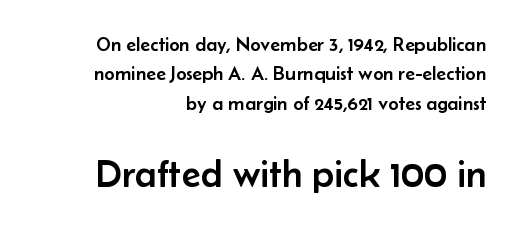
Q: Is the text italic (slanted)? A: No, it is upright.
Q: Is the typeface a serif or a sans-serif typeface? A: Sans-serif.
Q: Is the text underlined? A: No.
Q: How is the paragraph aligned? A: Right-aligned.
Q: Is the spacing between letters normal or unusually wide? A: Normal.
Q: Is the spacing between lines tight, normal or loose? A: Normal.
Q: Which block of text is set in a larger size, the first (top) or the second (bottom)? A: The second (bottom) one.
Q: Width (condensed, normal, or wide)? A: Normal.
Q: Stroke contrast? A: Low.
Q: x-height? A: Small.
Q: Monospaced? A: No.
